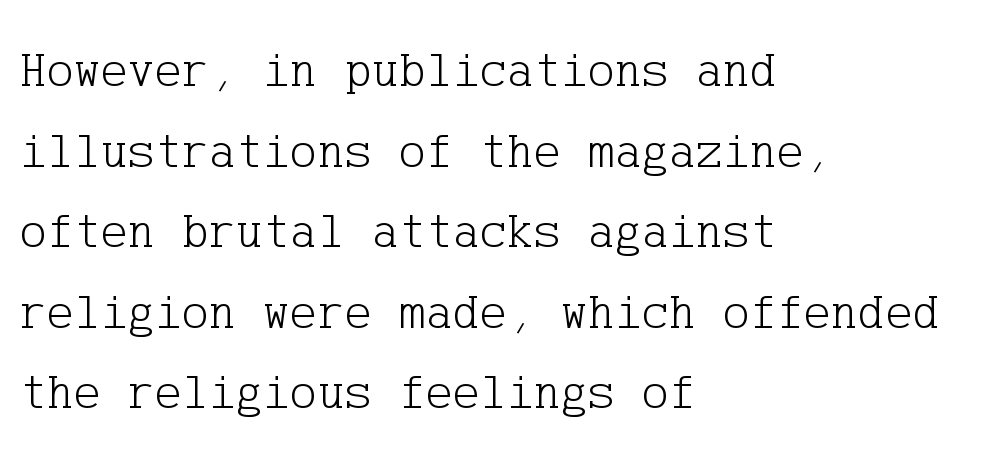
{"serif": "yes", "italic": "no", "bold": "no", "weight": "light", "width": "normal", "stroke_contrast": "low", "x_height": "medium", "underline": "no", "align": "left", "line_spacing": "normal", "line_spacing_ratio": 1.58, "letter_spacing": "normal", "letter_spacing_em": 0.0, "glyph_px": 51}
